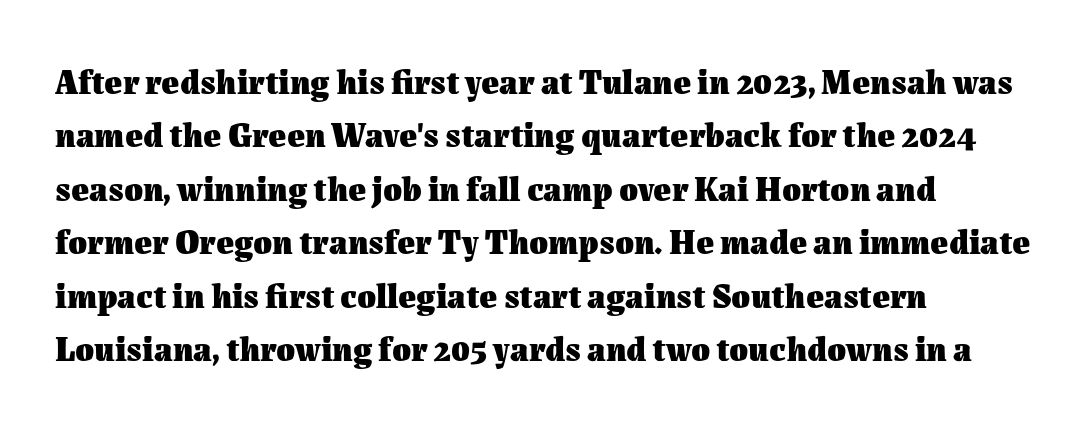
{"italic": "no", "bold": "yes", "weight": "heavy", "width": "normal", "stroke_contrast": "medium", "x_height": "medium", "monospaced": "no", "underline": "no", "align": "left", "line_spacing": "normal", "line_spacing_ratio": 1.57, "letter_spacing": "normal", "letter_spacing_em": 0.0, "glyph_px": 34}
